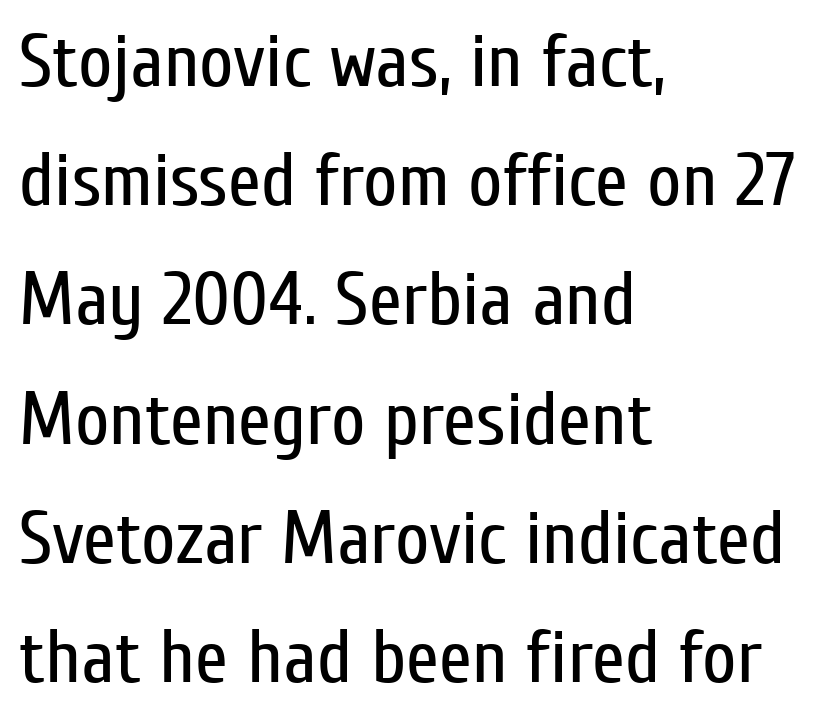
Q: Is the text bold? A: No.
Q: Is the text italic (slanted)? A: No, it is upright.
Q: Is the typeface a serif or a sans-serif typeface? A: Sans-serif.
Q: Is the text underlined? A: No.
Q: How is the paragraph aligned? A: Left-aligned.
Q: Is the spacing between letters normal or unusually wide? A: Normal.
Q: Is the spacing between lines tight, normal or loose? A: Normal.
Q: Width (condensed, normal, or wide)? A: Condensed.
Q: Stroke contrast? A: Low.
Q: x-height? A: Medium.
Q: Monospaced? A: No.
